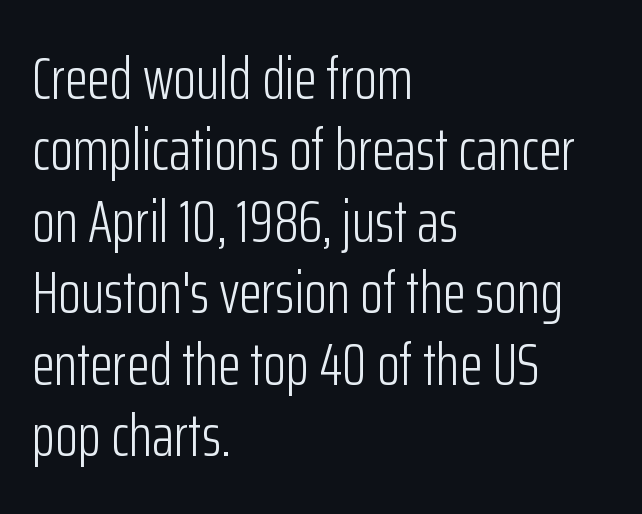
Each stroke keeps to a modest, everyday thickness or less. Descenders hang freely into open space. The type sits square on the baseline with zero lean. The text was rendered using a sans face with plain stroke endings. The rendering uses natural spacing where letterforms have individual widths.
